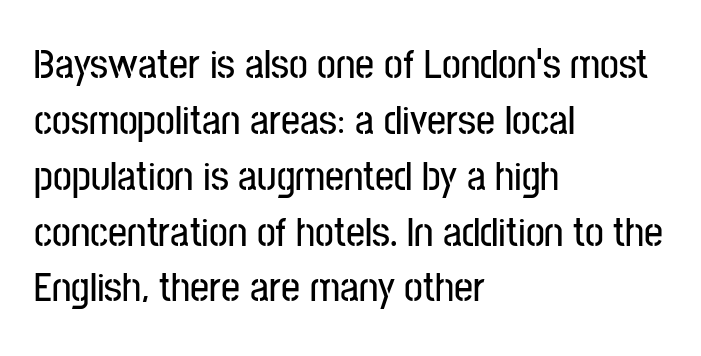
Tracking here is standard; glyphs follow each other at the usual distance. The typography opts for an upright posture over an oblique one. Line starts are locked; line ends wander. Check the space under the baseline: it is left empty. Stroke terminals: plain, sans-serif.
